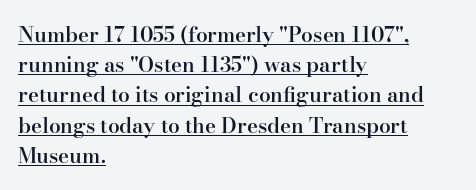
Q: Is the text bold? A: Semi-bold.
Q: Is the text italic (slanted)? A: No, it is upright.
Q: Is the text underlined? A: Yes.
Q: How is the paragraph aligned? A: Left-aligned.
Q: Is the spacing between letters normal or unusually wide? A: Normal.
Q: Is the spacing between lines tight, normal or loose? A: Normal.
